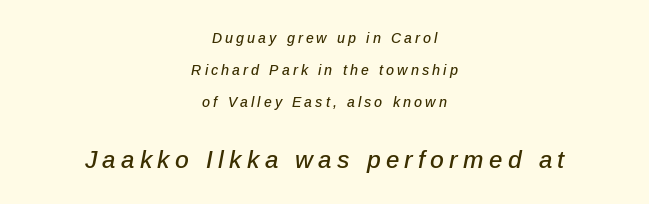
Size contrast runs from small at the top to large at the bottom. Loosely led — the rows are spread out. The tracking jumps out immediately: characters are airy and widely separated. If you folded the block vertically in half, each line would mirror itself in length. Glance below the letters and you will spot only blank space. Emphasis-style slanted type is in use.
